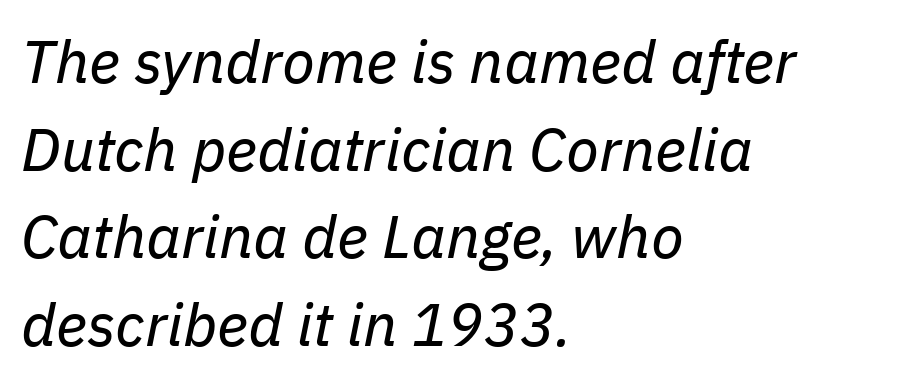
Q: Is the text bold? A: No.
Q: Is the text italic (slanted)? A: Yes, it leans right by about 11 degrees.
Q: Is the text underlined? A: No.
Q: How is the paragraph aligned? A: Left-aligned.
Q: Is the spacing between letters normal or unusually wide? A: Normal.
Q: Is the spacing between lines tight, normal or loose? A: Normal.
Q: Width (condensed, normal, or wide)? A: Normal.
Q: Stroke contrast? A: Low.
Q: x-height? A: Medium.
Q: Monospaced? A: No.
